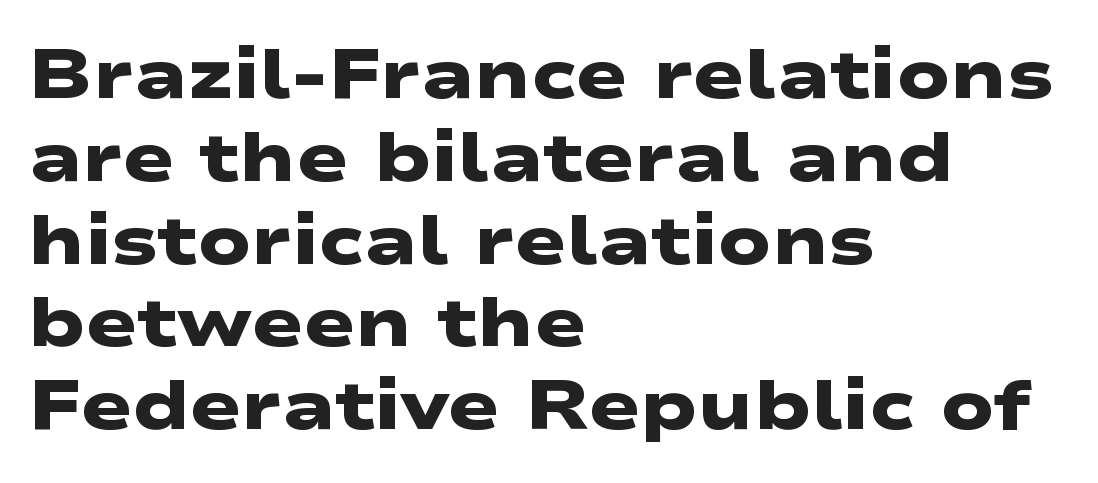
Caption: standard tracking, unaltered. Notice how the passage keeps a crisp vertical edge on the left only. Font category for this specimen: sans-serif. These words are printed bold, with thick strokes throughout. Rule under the text: the space is simply empty. Looks like regular typesetting: each glyph gets only the width it needs.
